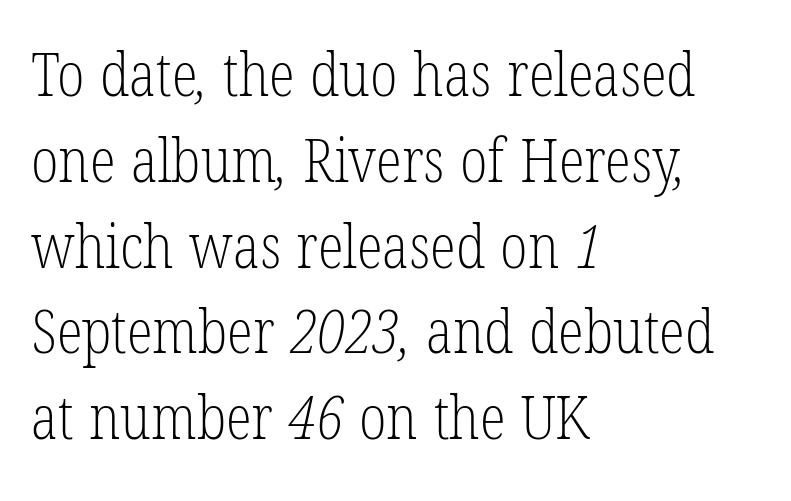
Q: Is the text bold? A: No.
Q: Is the typeface a serif or a sans-serif typeface? A: Serif.
Q: Is the text underlined? A: No.
Q: How is the paragraph aligned? A: Left-aligned.
Q: Is the spacing between letters normal or unusually wide? A: Normal.
Q: Is the spacing between lines tight, normal or loose? A: Normal.
Q: Width (condensed, normal, or wide)? A: Condensed.
Q: Stroke contrast? A: Low.
Q: x-height? A: Medium.
Q: Monospaced? A: No.
